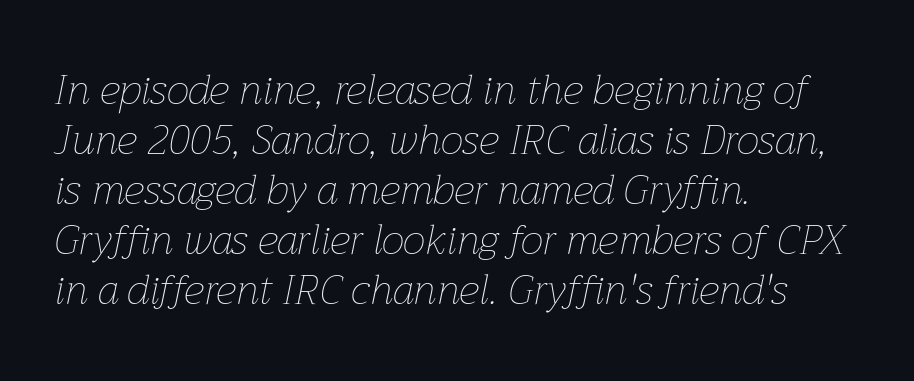
Q: Is the text bold? A: No.
Q: Is the text italic (slanted)? A: Yes, it leans right by about 12 degrees.
Q: Is the text underlined? A: No.
Q: How is the paragraph aligned? A: Left-aligned.
Q: Is the spacing between letters normal or unusually wide? A: Normal.
Q: Width (condensed, normal, or wide)? A: Normal.
Q: Stroke contrast? A: Low.
Q: x-height? A: Medium.
Q: Monospaced? A: No.
